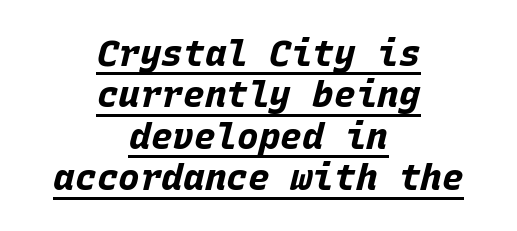
Q: Is the text bold? A: Yes.
Q: Is the text italic (slanted)? A: Yes, it leans right by about 15 degrees.
Q: Is the text underlined? A: Yes.
Q: How is the paragraph aligned? A: Centered.
Q: Is the spacing between letters normal or unusually wide? A: Normal.
Q: Is the spacing between lines tight, normal or loose? A: Tight.
Q: Width (condensed, normal, or wide)? A: Normal.
Q: Stroke contrast? A: Low.
Q: x-height? A: Large.
Q: Monospaced? A: Yes.
